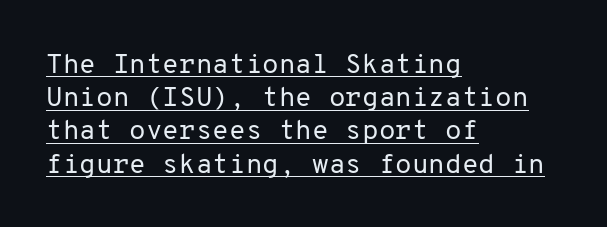
The typeface has the unassuming heft of standard copy or less. Leftover space on each line is placed entirely after the last word. Posture: straight, roman, zero tilt. Tracking here is standard; glyphs follow each other at the usual distance.
